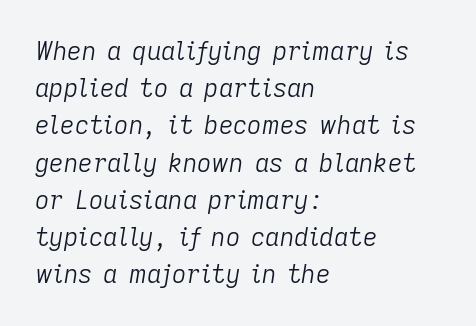
Q: Is the text bold? A: No.
Q: Is the text italic (slanted)? A: Yes, it leans right by about 9 degrees.
Q: Is the text underlined? A: No.
Q: How is the paragraph aligned? A: Left-aligned.
Q: Is the spacing between letters normal or unusually wide? A: Normal.
Q: Is the spacing between lines tight, normal or loose? A: Normal.
